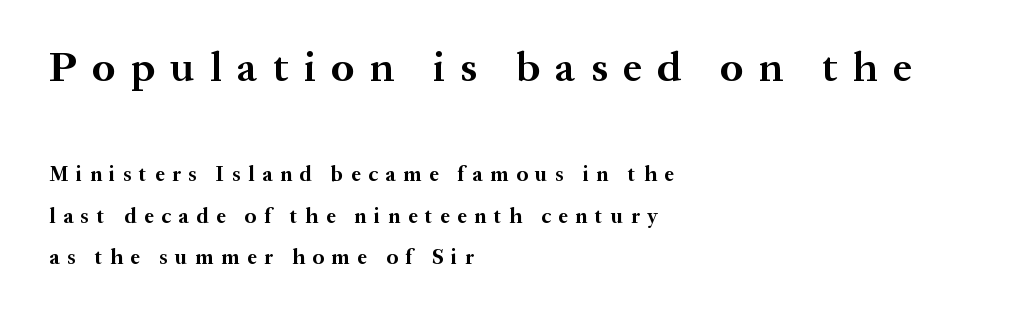
Q: Is the text bold? A: Yes.
Q: Is the text italic (slanted)? A: No, it is upright.
Q: Is the typeface a serif or a sans-serif typeface? A: Serif.
Q: Is the text underlined? A: No.
Q: How is the paragraph aligned? A: Left-aligned.
Q: Is the spacing between letters normal or unusually wide? A: Unusually wide.
Q: Is the spacing between lines tight, normal or loose? A: Loose.
Q: Which block of text is set in a larger size, the first (top) or the second (bottom)? A: The first (top) one.
Q: Width (condensed, normal, or wide)? A: Normal.
Q: Stroke contrast? A: Medium.
Q: x-height? A: Medium.
Q: Monospaced? A: No.
